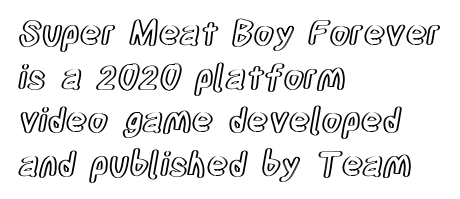
{"width": "condensed", "x_height": "large", "monospaced": "no", "underline": "no", "align": "left", "line_spacing": "normal", "line_spacing_ratio": 1.32, "letter_spacing": "normal", "letter_spacing_em": 0.0, "glyph_px": 33}
